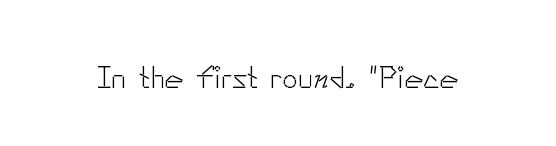
The image shows 32 px light sans-serif type, upright; set normal letter spacing, not underlined; low stroke contrast and a small x-height.
